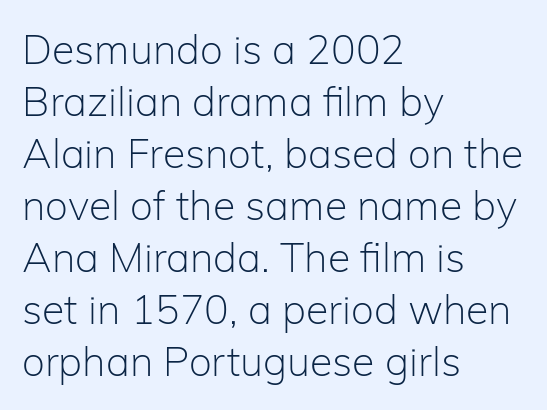
The image shows 41 px light sans-serif type, upright; set left-aligned, normal line spacing (1.27x), normal letter spacing, not underlined; low stroke contrast and a medium x-height.
